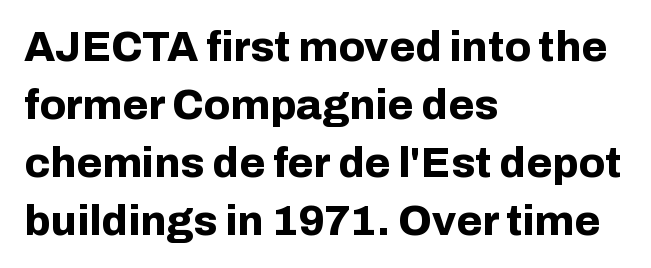
The image shows 42 px bold sans-serif type, upright; set left-aligned, normal line spacing (1.38x), normal letter spacing, not underlined; low stroke contrast and a medium x-height.
